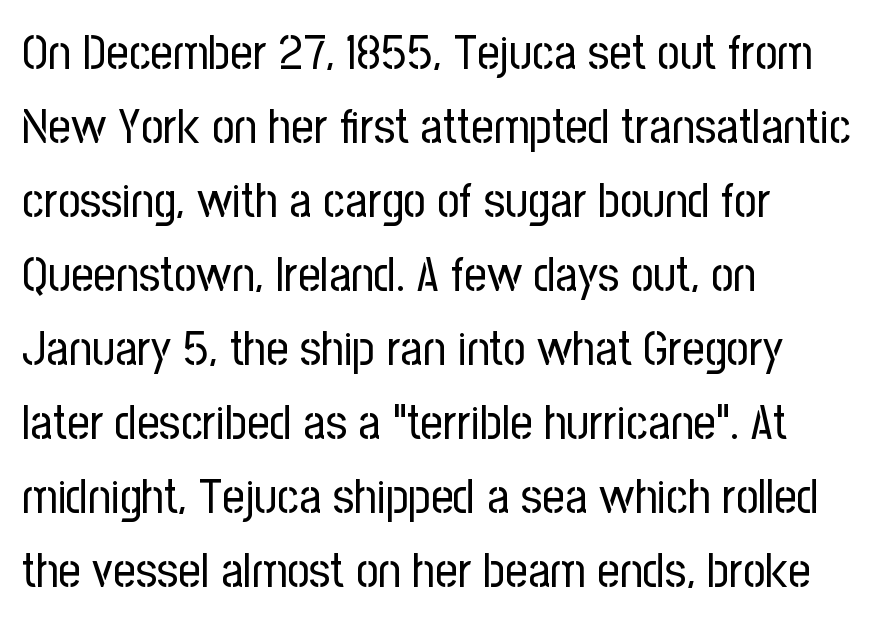
Q: Is the text bold? A: No.
Q: Is the text italic (slanted)? A: No, it is upright.
Q: Is the typeface a serif or a sans-serif typeface? A: Sans-serif.
Q: Is the text underlined? A: No.
Q: How is the paragraph aligned? A: Left-aligned.
Q: Is the spacing between letters normal or unusually wide? A: Normal.
Q: Is the spacing between lines tight, normal or loose? A: Normal.
Q: Width (condensed, normal, or wide)? A: Condensed.
Q: Stroke contrast? A: Low.
Q: x-height? A: Medium.
Q: Monospaced? A: No.
